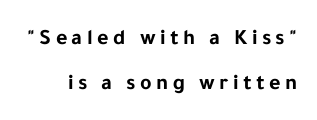
Q: Is the text bold? A: Yes.
Q: Is the text italic (slanted)? A: No, it is upright.
Q: Is the text underlined? A: No.
Q: Is the spacing between letters normal or unusually wide? A: Unusually wide.
Q: Is the spacing between lines tight, normal or loose? A: Loose.
